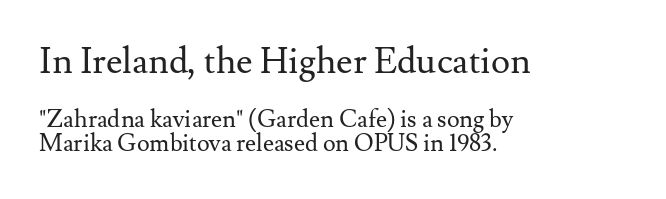
Q: Is the text bold? A: No.
Q: Is the text italic (slanted)? A: No, it is upright.
Q: Is the typeface a serif or a sans-serif typeface? A: Serif.
Q: Is the text underlined? A: No.
Q: How is the paragraph aligned? A: Left-aligned.
Q: Is the spacing between letters normal or unusually wide? A: Normal.
Q: Is the spacing between lines tight, normal or loose? A: Tight.
Q: Which block of text is set in a larger size, the first (top) or the second (bottom)? A: The first (top) one.
Q: Width (condensed, normal, or wide)? A: Normal.
Q: Stroke contrast? A: Medium.
Q: x-height? A: Small.
Q: Monospaced? A: No.
